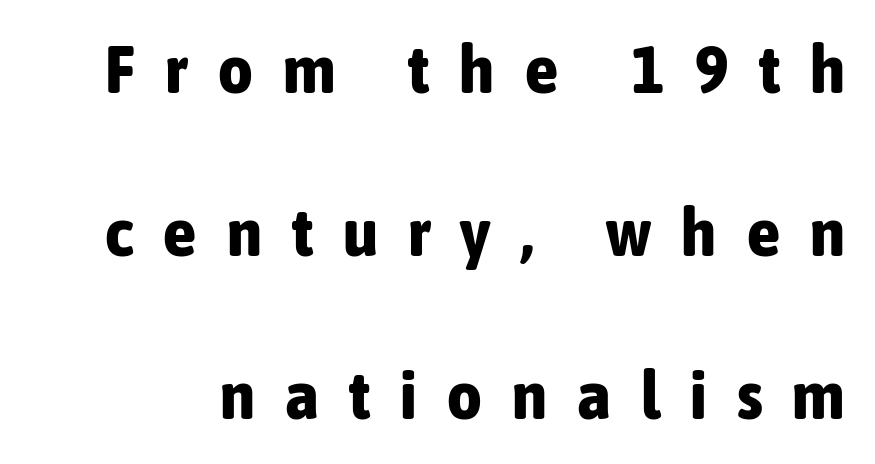
Q: Is the text bold? A: Yes.
Q: Is the text italic (slanted)? A: No, it is upright.
Q: Is the typeface a serif or a sans-serif typeface? A: Sans-serif.
Q: Is the text underlined? A: No.
Q: Is the spacing between letters normal or unusually wide? A: Unusually wide.
Q: Is the spacing between lines tight, normal or loose? A: Loose.
Q: Width (condensed, normal, or wide)? A: Condensed.
Q: Stroke contrast? A: Low.
Q: x-height? A: Medium.
Q: Monospaced? A: No.
